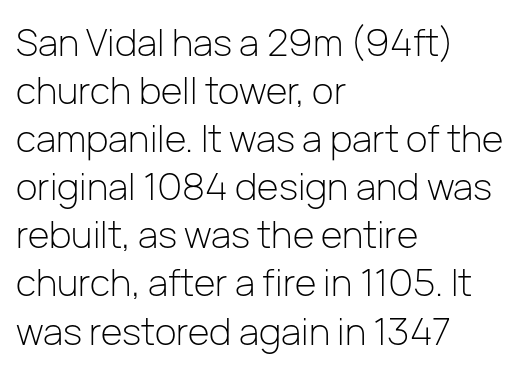
Heaviness? Minimal to ordinary, like unemphasized prose. The type sits square on the baseline with zero lean. The text was rendered using a sans face with plain stroke endings. Line spacing here is normal. Do the characters align in a grid? No, the font is proportional. These lines are set flush left with a ragged right edge.
